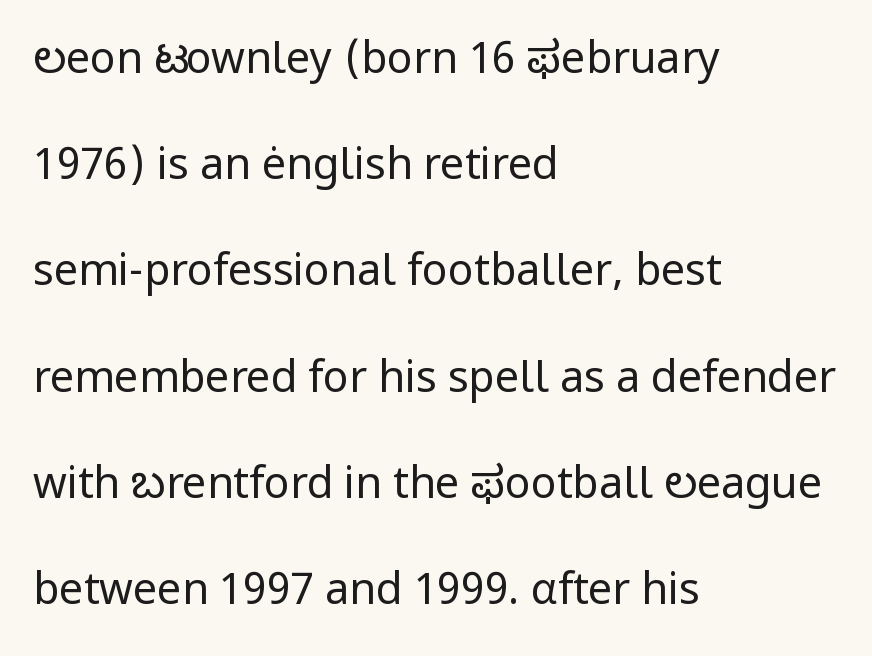
Q: Is the text bold? A: No.
Q: Is the text italic (slanted)? A: No, it is upright.
Q: Is the typeface a serif or a sans-serif typeface? A: Sans-serif.
Q: Is the text underlined? A: No.
Q: How is the paragraph aligned? A: Left-aligned.
Q: Is the spacing between letters normal or unusually wide? A: Normal.
Q: Is the spacing between lines tight, normal or loose? A: Loose.
Q: Width (condensed, normal, or wide)? A: Normal.
Q: Stroke contrast? A: Low.
Q: x-height? A: Medium.
Q: Monospaced? A: No.
